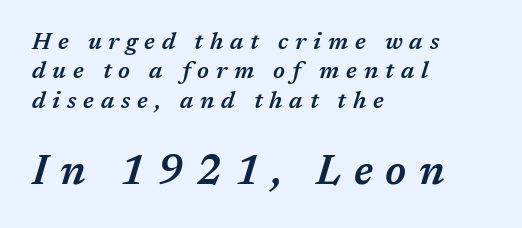
Stroke thickness is moderately raised; the sample reads as semibold. Note the varied advance widths — an 'i' is clearly narrower than an 'm'. Quick note: italic. Teacher's note: observe the even left margin — that is flush-left alignment. The letterforms stand isolated, each surrounded by extra space.
